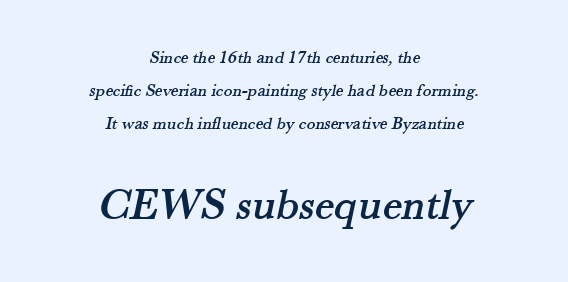
Here the glyphs are tracked normally, forming tight word shapes. These lines are rendered in a variable-pitch font. Glance below the letters and you will spot only blank space. These lines stack symmetrically, like a column narrowing and widening about its center. Font category for this specimen: serif. You get the small type first, then a jump to larger type.
